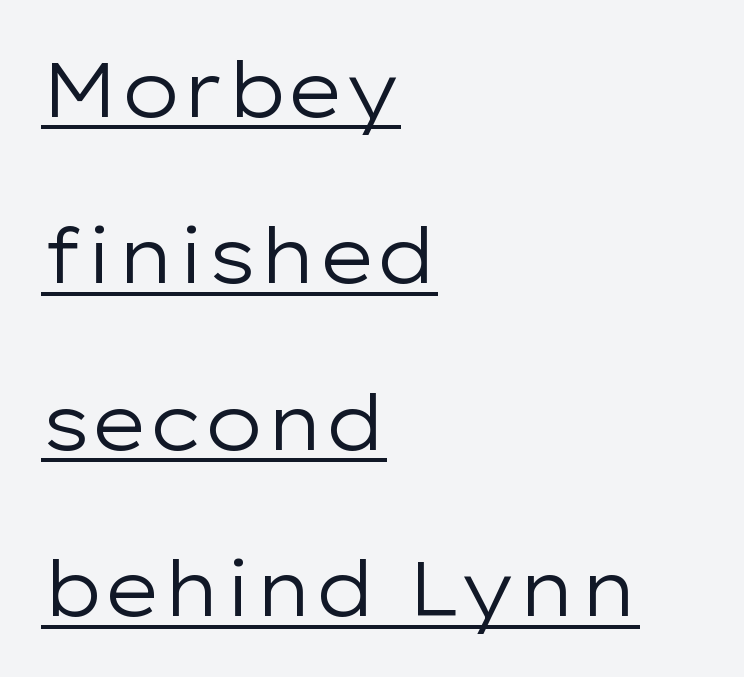
Each letter keeps its own natural width here, so spacing adapts to shape. The passage shown is typeset with a sans-serif family. Does the lettering tilt? It doesn't — this is upright. Left-aligned paragraph, ragged on the right. The letterforms sit shoulder to shoulder at normal distance.
